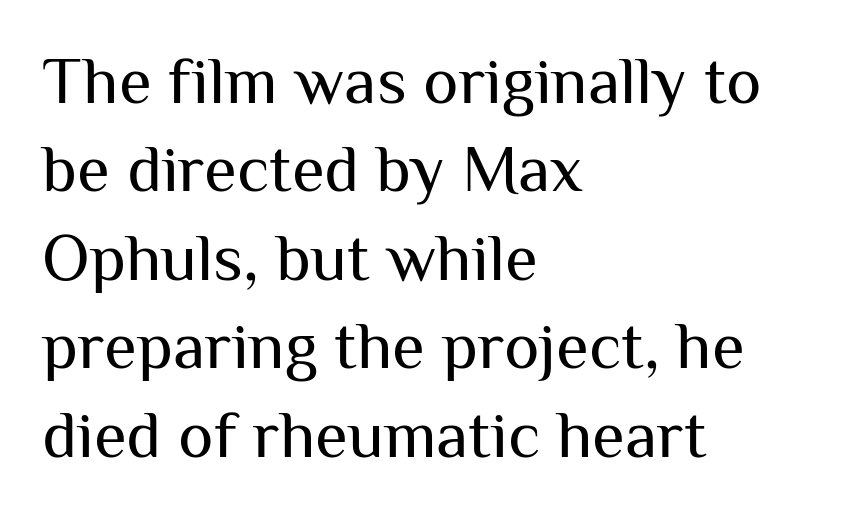
Q: Is the text bold? A: No.
Q: Is the text italic (slanted)? A: No, it is upright.
Q: Is the typeface a serif or a sans-serif typeface? A: Sans-serif.
Q: Is the text underlined? A: No.
Q: How is the paragraph aligned? A: Left-aligned.
Q: Is the spacing between letters normal or unusually wide? A: Normal.
Q: Is the spacing between lines tight, normal or loose? A: Normal.
Q: Width (condensed, normal, or wide)? A: Normal.
Q: Stroke contrast? A: Medium.
Q: x-height? A: Medium.
Q: Monospaced? A: No.
